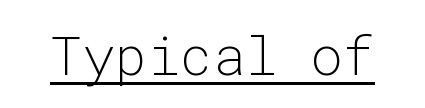
Q: Is the text bold? A: No.
Q: Is the text italic (slanted)? A: No, it is upright.
Q: Is the typeface a serif or a sans-serif typeface? A: Sans-serif.
Q: Is the text underlined? A: Yes.
Q: Is the spacing between letters normal or unusually wide? A: Normal.
Q: Width (condensed, normal, or wide)? A: Normal.
Q: Stroke contrast? A: Low.
Q: x-height? A: Medium.
Q: Monospaced? A: Yes.
